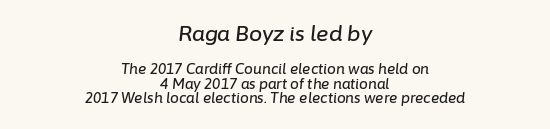
The image shows 21 px text type, italic (leaning right); set centered, tight line spacing (1.05x), normal letter spacing, not underlined; the first (top) block is 1.5x larger.
